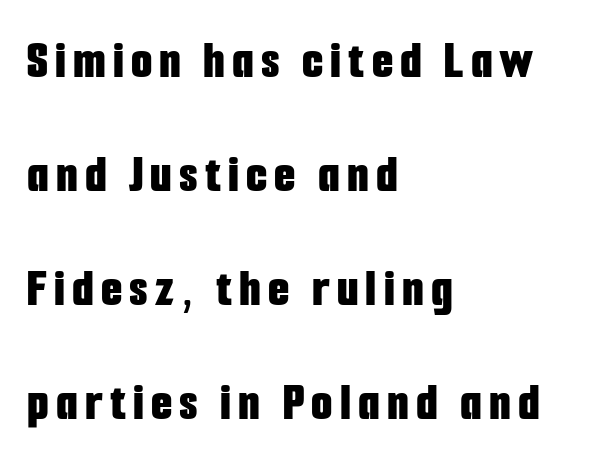
{"serif": "no", "italic": "no", "bold": "yes", "weight": "bold", "width": "condensed", "stroke_contrast": "low", "x_height": "medium", "monospaced": "no", "underline": "no", "align": "left", "line_spacing": "loose", "line_spacing_ratio": 2.07, "glyph_px": 55}
